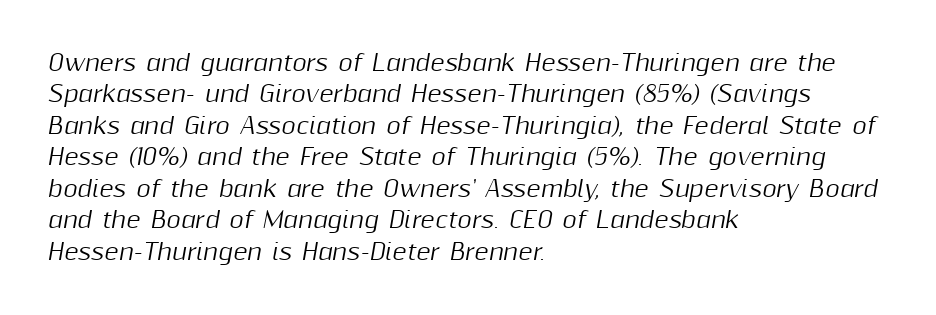
Is the type slanted? Yes — the strokes lean at a clear angle. Caption: standard tracking, unaltered. Every row of glyphs begins at an identical x-position on the left. The block of text has a typical density, with ordinary space between rows. The area under the type is left untouched.
